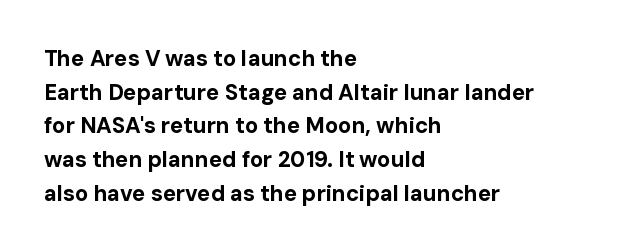
The image shows 22 px bold type, upright; set left-aligned, normal line spacing (1.53x), normal letter spacing, not underlined.
